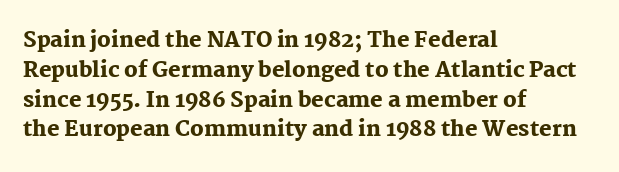
The image shows 21 px bold type, upright; set left-aligned, normal line spacing (1.42x), normal letter spacing, not underlined.
